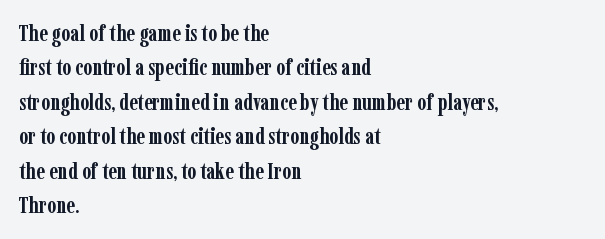
{"italic": "no", "bold": "yes", "underline": "no", "align": "left", "line_spacing": "normal", "line_spacing_ratio": 1.5, "letter_spacing": "normal", "letter_spacing_em": 0.0, "glyph_px": 23}
